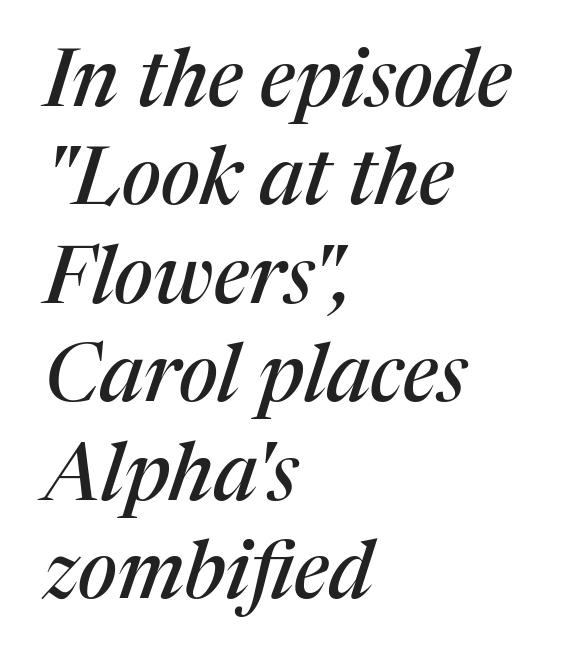
{"serif": "yes", "italic": "yes", "lean": "right", "slant_degrees": 17, "width": "normal", "stroke_contrast": "medium", "x_height": "medium", "monospaced": "no", "underline": "no", "align": "left", "line_spacing_ratio": 1.23, "letter_spacing": "normal", "letter_spacing_em": 0.0, "glyph_px": 80}
